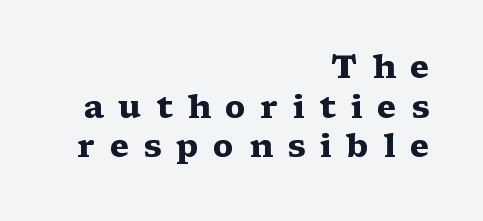
Between one letter and the next there's a generous, obvious gap. Each letter keeps its own natural width here, so spacing adapts to shape. The face used here is seriffed, in the tradition of book romans. Rendered with straight, roman letterforms.
